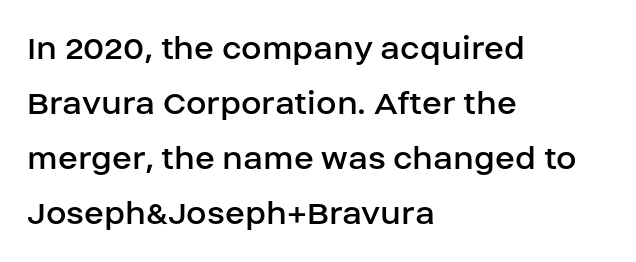
Posture: upright roman. Line starts are locked; line ends wander. There is no visible air inserted between adjacent glyphs. These lines are rendered in a variable-pitch font.
